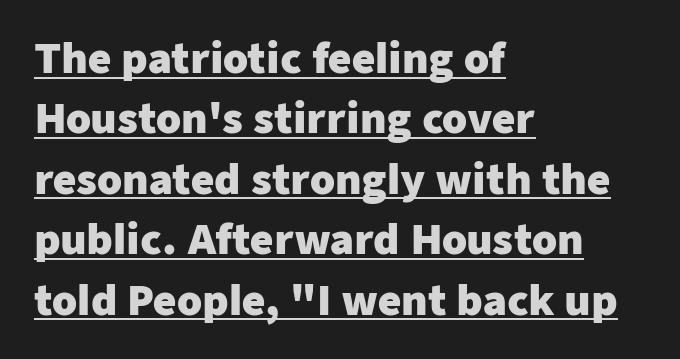
Q: Is the text bold? A: Yes.
Q: Is the text italic (slanted)? A: No, it is upright.
Q: Is the typeface a serif or a sans-serif typeface? A: Sans-serif.
Q: Is the text underlined? A: Yes.
Q: How is the paragraph aligned? A: Left-aligned.
Q: Is the spacing between letters normal or unusually wide? A: Normal.
Q: Is the spacing between lines tight, normal or loose? A: Normal.
Q: Width (condensed, normal, or wide)? A: Normal.
Q: Stroke contrast? A: Low.
Q: x-height? A: Medium.
Q: Monospaced? A: No.
